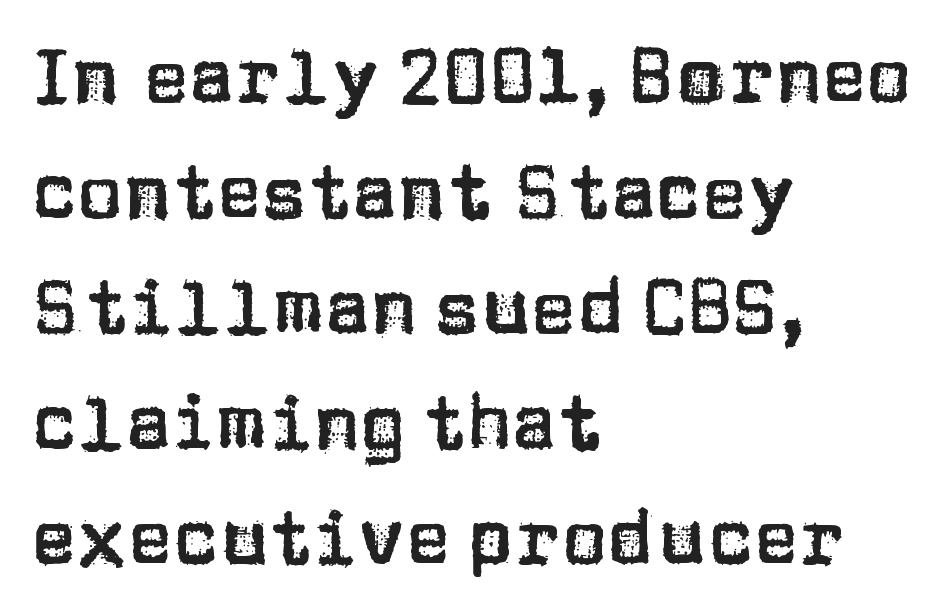
Q: Is the text italic (slanted)? A: No, it is upright.
Q: Is the typeface a serif or a sans-serif typeface? A: Sans-serif.
Q: Is the text underlined? A: No.
Q: How is the paragraph aligned? A: Left-aligned.
Q: Is the spacing between letters normal or unusually wide? A: Normal.
Q: Is the spacing between lines tight, normal or loose? A: Normal.
Q: Width (condensed, normal, or wide)? A: Normal.
Q: Stroke contrast? A: Low.
Q: x-height? A: Large.
Q: Monospaced? A: No.
